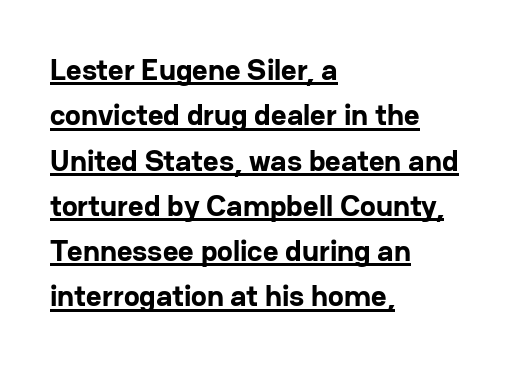
Q: Is the text bold? A: Yes.
Q: Is the text italic (slanted)? A: No, it is upright.
Q: Is the typeface a serif or a sans-serif typeface? A: Sans-serif.
Q: Is the text underlined? A: Yes.
Q: How is the paragraph aligned? A: Left-aligned.
Q: Is the spacing between letters normal or unusually wide? A: Normal.
Q: Is the spacing between lines tight, normal or loose? A: Normal.
Q: Width (condensed, normal, or wide)? A: Normal.
Q: Stroke contrast? A: Low.
Q: x-height? A: Medium.
Q: Monospaced? A: No.
